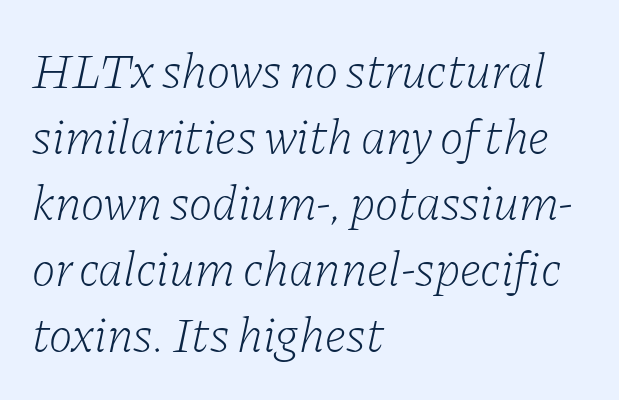
Counters stay open thanks to moderate or lighter strokes. Type style note: has serifs. Caption: standard tracking, unaltered. Descenders hang freely into open space. Spacing verdict: proportional, widths tailored to each character. Slant detected: the letters are inclined.
